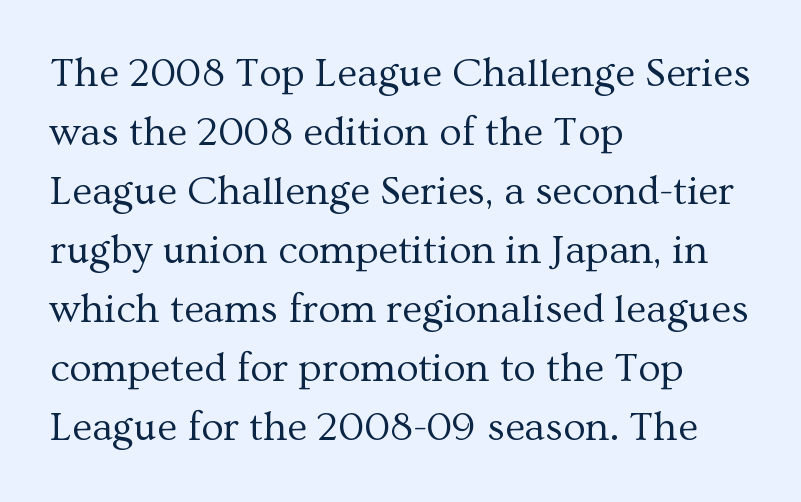
The image shows 41 px regular-weight serif type, upright; set left-aligned, normal line spacing (1.44x), normal letter spacing, not underlined; medium stroke contrast and a medium x-height.
